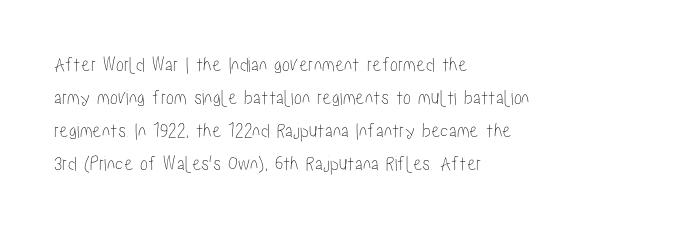
Q: Is the text italic (slanted)? A: No, it is upright.
Q: Is the text underlined? A: No.
Q: How is the paragraph aligned? A: Left-aligned.
Q: Is the spacing between letters normal or unusually wide? A: Normal.
Q: Is the spacing between lines tight, normal or loose? A: Normal.
